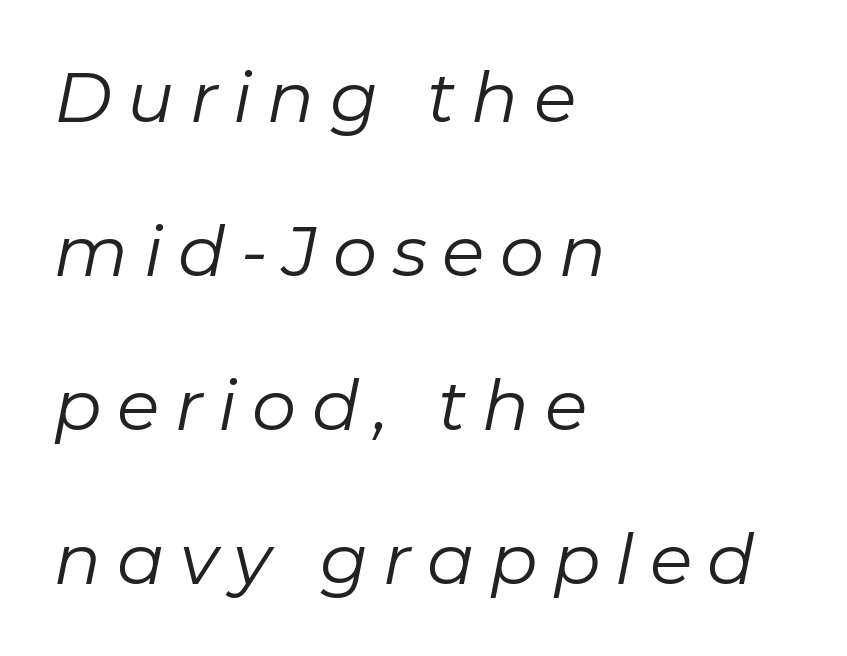
{"italic": "yes", "lean": "right", "slant_degrees": 11, "bold": "no", "weight": "regular", "width": "normal", "stroke_contrast": "low", "x_height": "medium", "monospaced": "no", "underline": "no", "align": "left", "line_spacing": "loose", "line_spacing_ratio": 2.2, "letter_spacing": "wide", "letter_spacing_em": 0.22, "glyph_px": 70}
